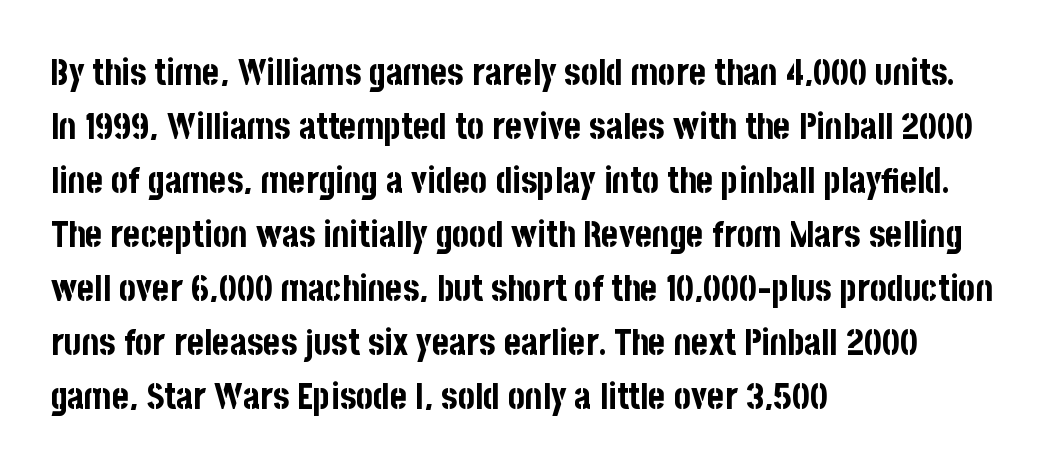
Q: Is the text bold? A: Yes.
Q: Is the text italic (slanted)? A: No, it is upright.
Q: Is the typeface a serif or a sans-serif typeface? A: Sans-serif.
Q: Is the text underlined? A: No.
Q: How is the paragraph aligned? A: Left-aligned.
Q: Is the spacing between letters normal or unusually wide? A: Normal.
Q: Is the spacing between lines tight, normal or loose? A: Normal.
Q: Width (condensed, normal, or wide)? A: Condensed.
Q: Stroke contrast? A: Low.
Q: x-height? A: Large.
Q: Monospaced? A: No.
